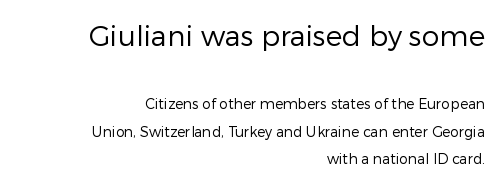
Caption: standard tracking, unaltered. Compared with a flush-left layout, this one pins lines to the opposite, right side. Lines of text with bare space underneath. The strokes are not fattened; the text isn't bold. Character size in the leading block exceeds that of the trailing block. The lines are spread far apart with generous leading.
